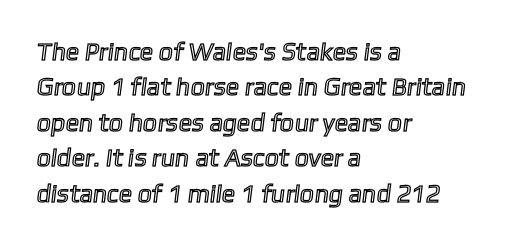
{"underline": "no", "align": "left", "line_spacing": "normal", "line_spacing_ratio": 1.42, "letter_spacing": "normal", "letter_spacing_em": 0.0, "glyph_px": 25}
